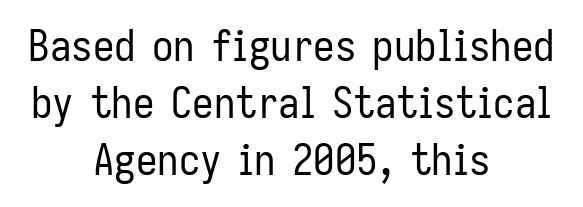
{"serif": "no", "italic": "no", "bold": "no", "weight": "regular", "width": "condensed", "stroke_contrast": "low", "x_height": "medium", "monospaced": "no", "underline": "no", "align": "center", "line_spacing": "normal", "line_spacing_ratio": 1.32, "letter_spacing": "normal", "letter_spacing_em": 0.0, "glyph_px": 43}
